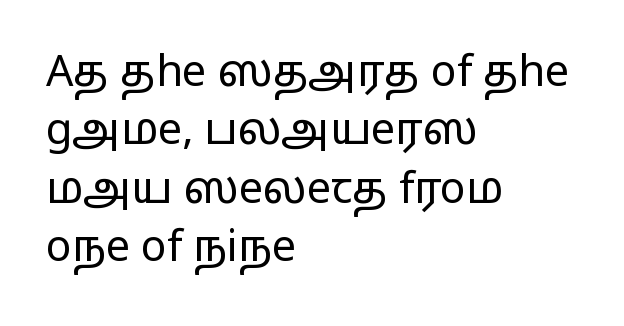
Ascenders rise straight up at ninety degrees. Layout note: lines flush left. Standard letterfit; no display-style spreading of the glyphs. Descender tails drop into unmarked territory. The lines sit at an ordinary, default distance from one another. This sample has the flowing, uneven cadence of proportional lettering.
